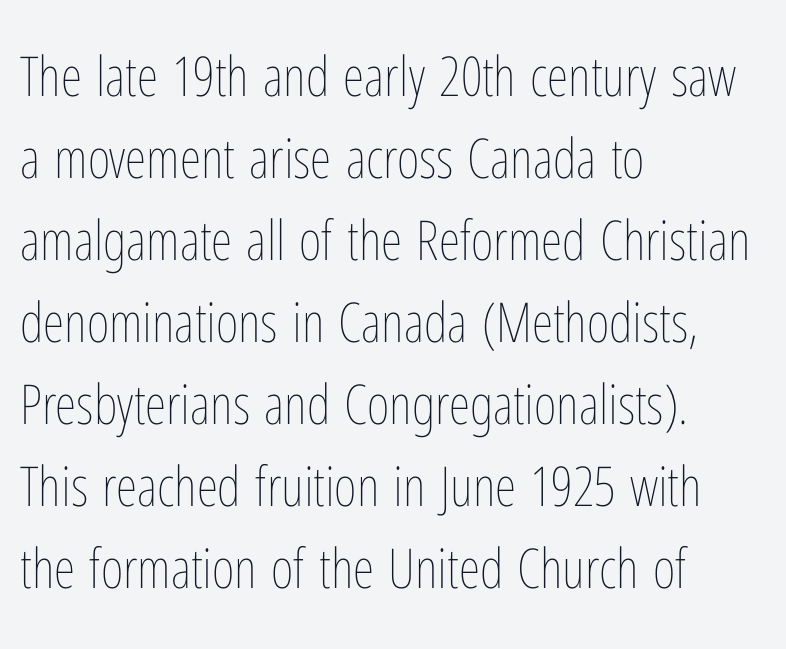
Layout note: lines flush left. The block of text has a typical density, with ordinary space between rows. The letterforms sit shoulder to shoulder at normal distance. Nothing heavy about these letters — not bold at all. These lines are rendered in a variable-pitch font.
